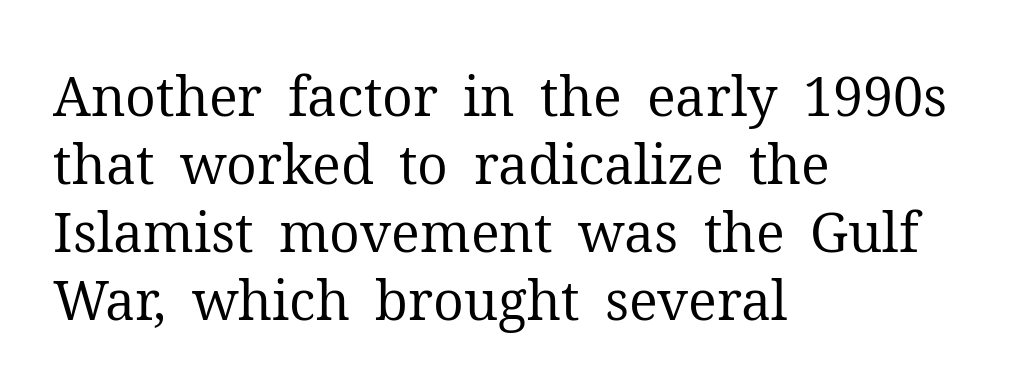
{"serif": "yes", "italic": "no", "bold": "no", "weight": "regular", "width": "normal", "stroke_contrast": "medium", "x_height": "medium", "monospaced": "no", "underline": "no", "align": "left", "line_spacing": "normal", "line_spacing_ratio": 1.26, "letter_spacing": "normal", "letter_spacing_em": 0.0, "glyph_px": 54}
